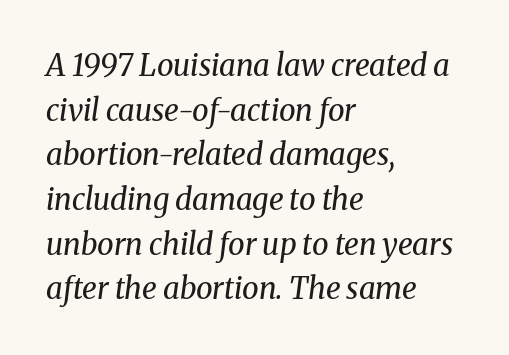
The letters are slanted; this is an italic face. The text block is weighted toward the left margin, trailing off unevenly rightward. The face looks like a standard text weight, possibly lighter. Inter-character spacing is left at the font's built-in metrics. In terms of leading, this rendering sits right in the middle. Nobody drew a line under any word here.
